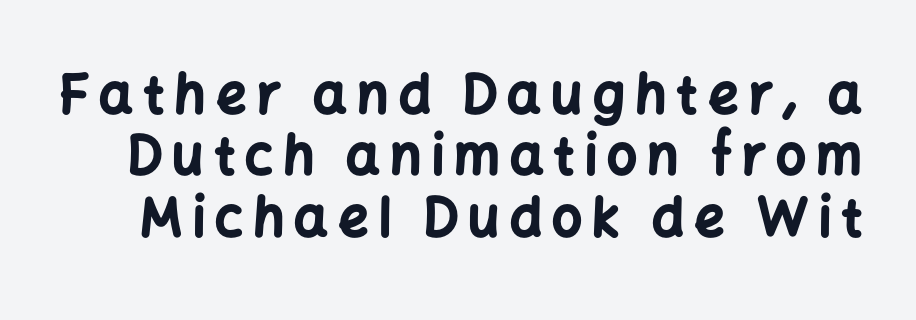
{"serif": "no", "italic": "no", "bold": "yes", "weight": "bold", "width": "normal", "stroke_contrast": "low", "x_height": "medium", "monospaced": "no", "underline": "no", "line_spacing_ratio": 1.16, "glyph_px": 53}
